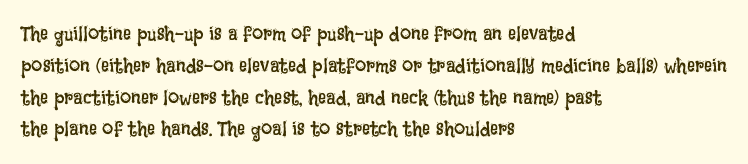
Q: Is the text bold? A: No.
Q: Is the text italic (slanted)? A: No, it is upright.
Q: Is the text underlined? A: No.
Q: How is the paragraph aligned? A: Left-aligned.
Q: Is the spacing between letters normal or unusually wide? A: Normal.
Q: Is the spacing between lines tight, normal or loose? A: Normal.
